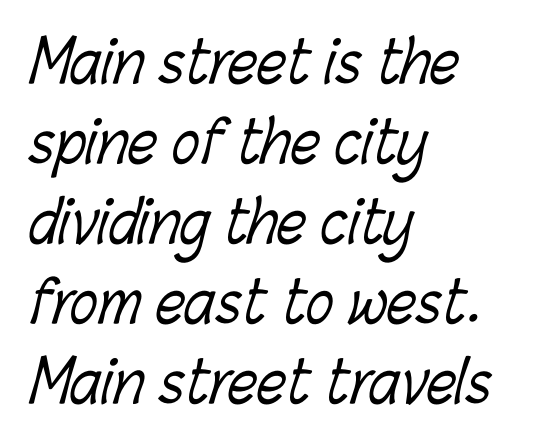
{"bold": "no", "weight": "light", "width": "condensed", "stroke_contrast": "low", "x_height": "medium", "monospaced": "no", "underline": "no", "align": "left", "line_spacing": "normal", "line_spacing_ratio": 1.38, "letter_spacing": "normal", "letter_spacing_em": 0.0, "glyph_px": 58}
